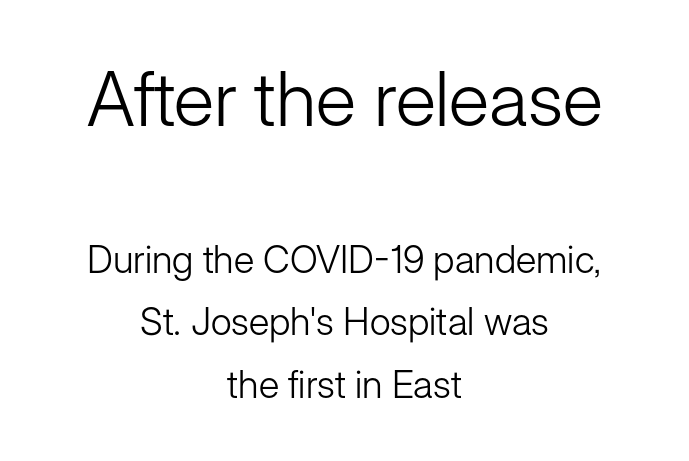
In terms of letterspacing, this is plain default setting. Rendered with straight, roman letterforms. Does the bottom block carry the larger type? No, the top block does. The weight tops out at a normal text grade. Quick note: underline off.
